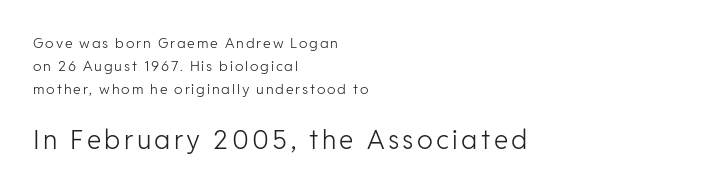
A bare baseline throughout the passage. Of the two passages, the one underneath uses the larger point size. Caption: multi-line text, flush left, ragged right. Do the letters lean? They stand straight. Think standard paragraph weight, or any step lighter than that.
